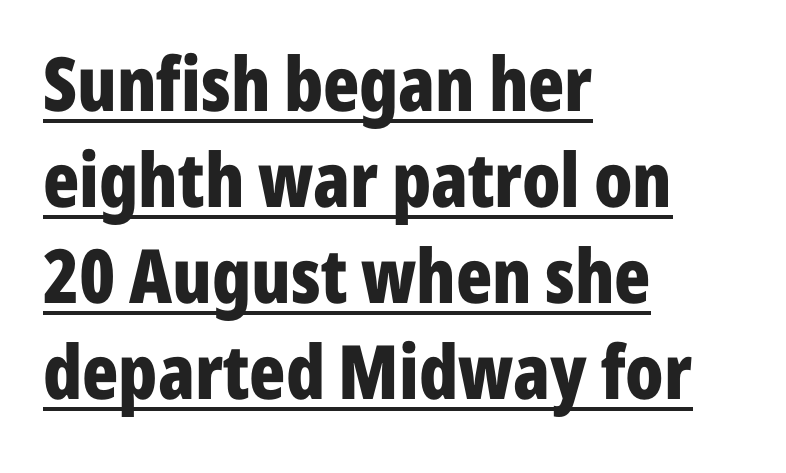
It's the straight-up-and-down kind of type. This sample uses plain, unmodified letter spacing. Underlining? Definitely there. The paragraph shown leans on its left margin. Look at the bottom of the vertical strokes: they stop flat, with no serifs. Character widths vary here, with narrow letters taking less room than wide ones.
